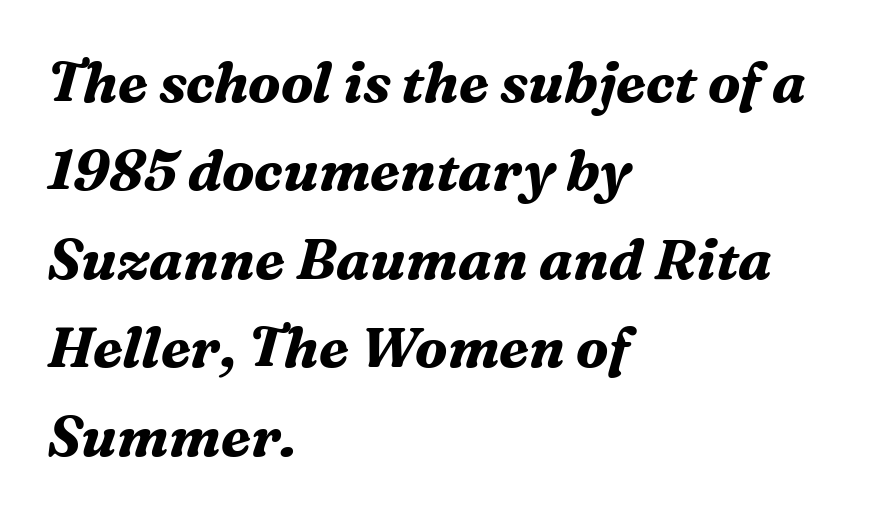
This sample uses plain, unmodified letter spacing. Rendered with sloped, italic letterforms. Chunky letters — that's bold for sure. In CSS terms this would be text-align: left. The glyphs in this specimen are seriffed.
